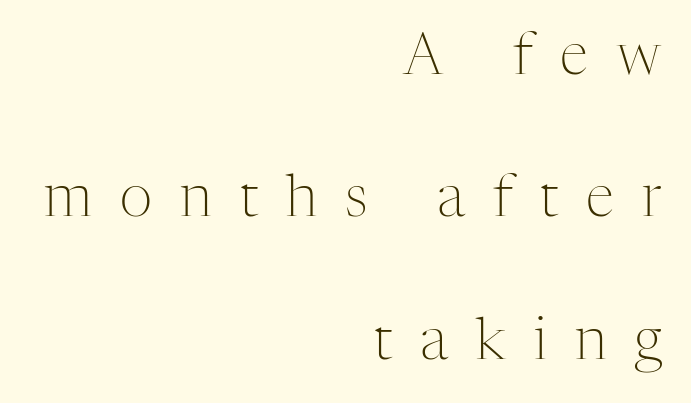
The image shows 57 px light serif type, upright; set right-aligned, loose line spacing (2.5x), unusually wide letter spacing (+0.49 em), not underlined; medium stroke contrast and a medium x-height.
